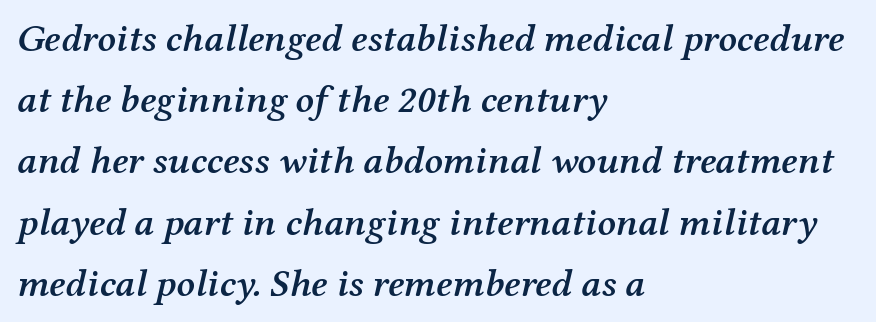
The image shows 39 px semibold serif type, italic (leaning right); set left-aligned, normal line spacing (1.57x), normal letter spacing, not underlined; medium stroke contrast and a medium x-height.
